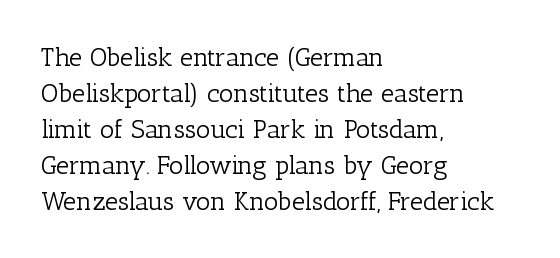
{"italic": "no", "bold": "no", "underline": "no", "align": "left", "line_spacing": "normal", "line_spacing_ratio": 1.38, "letter_spacing": "normal", "letter_spacing_em": 0.0, "glyph_px": 26}
